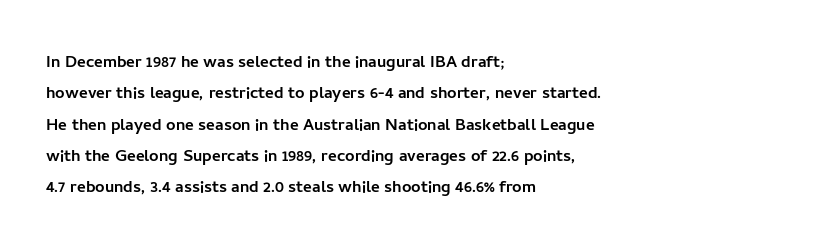
The compositor pushed each line to the left boundary. The designer left line spacing at the default. The rendering keeps characters at their native spacing. No italicization has been applied; the sample stays upright. Clear beneath every line of the passage.
